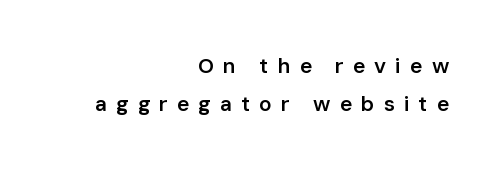
Observe the wide spacing: letters keep a clear distance from each other. Descenders are the only things crossing below the line. Visually the block forms a straight wall on the right and a jagged coastline on the left. A typesetter would mark this as roman, not italic.
